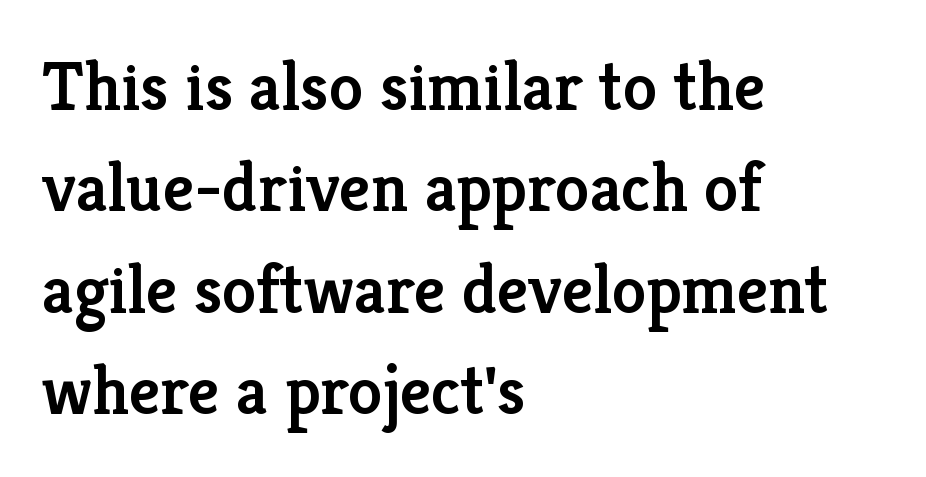
{"serif": "yes", "italic": "no", "bold": "semi", "weight": "semibold", "width": "normal", "stroke_contrast": "low", "x_height": "medium", "monospaced": "no", "underline": "no", "align": "left", "line_spacing": "normal", "line_spacing_ratio": 1.47, "letter_spacing": "normal", "letter_spacing_em": 0.0, "glyph_px": 69}
